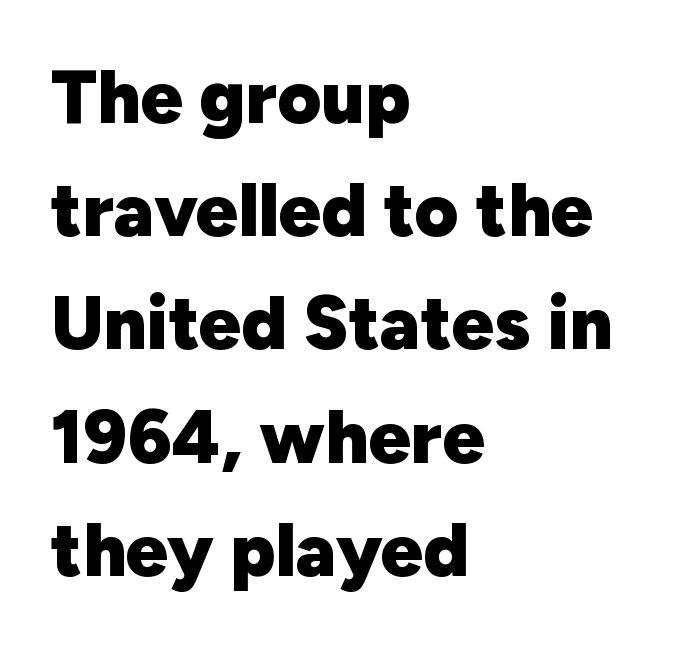
The image shows 75 px heavy sans-serif type, upright; set left-aligned, normal line spacing (1.51x), normal letter spacing, not underlined; low stroke contrast and a medium x-height.
